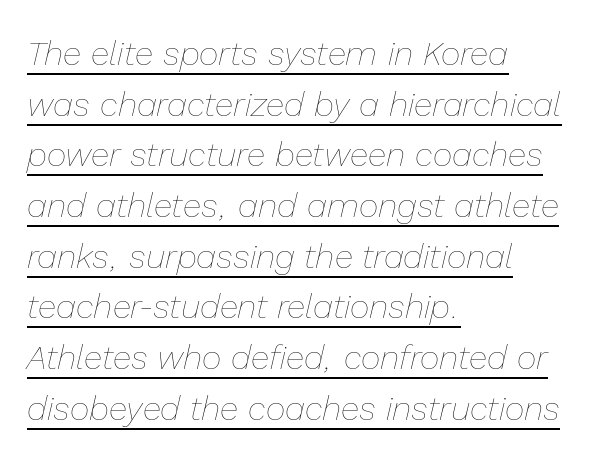
{"italic": "yes", "lean": "right", "slant_degrees": 13, "bold": "no", "weight": "thin", "width": "normal", "stroke_contrast": "low", "x_height": "medium", "monospaced": "no", "underline": "yes", "align": "left", "line_spacing": "normal", "line_spacing_ratio": 1.49, "letter_spacing": "normal", "letter_spacing_em": 0.0, "glyph_px": 34}
